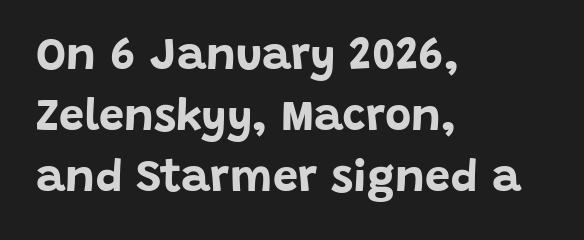
Q: Is the text bold? A: Yes.
Q: Is the text italic (slanted)? A: No, it is upright.
Q: Is the typeface a serif or a sans-serif typeface? A: Sans-serif.
Q: Is the text underlined? A: No.
Q: How is the paragraph aligned? A: Left-aligned.
Q: Is the spacing between letters normal or unusually wide? A: Normal.
Q: Is the spacing between lines tight, normal or loose? A: Normal.
Q: Width (condensed, normal, or wide)? A: Normal.
Q: Stroke contrast? A: Low.
Q: x-height? A: Large.
Q: Monospaced? A: No.
